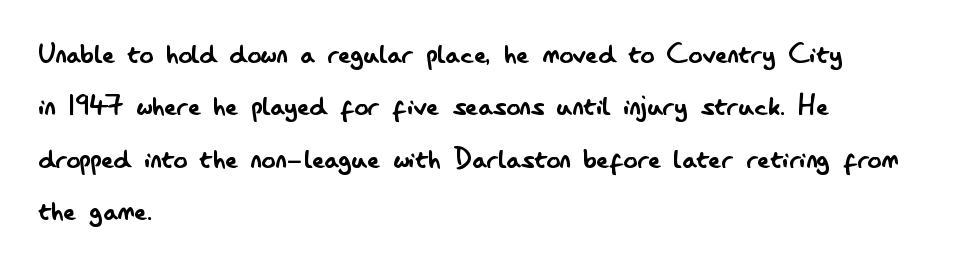
Q: Is the text bold? A: No.
Q: Is the text italic (slanted)? A: No, it is upright.
Q: Is the typeface a serif or a sans-serif typeface? A: Sans-serif.
Q: Is the text underlined? A: No.
Q: How is the paragraph aligned? A: Left-aligned.
Q: Is the spacing between letters normal or unusually wide? A: Normal.
Q: Is the spacing between lines tight, normal or loose? A: Normal.
Q: Width (condensed, normal, or wide)? A: Condensed.
Q: Stroke contrast? A: Low.
Q: x-height? A: Small.
Q: Monospaced? A: No.
